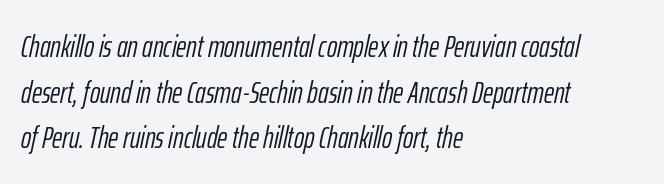
The image shows 31 px light, condensed type, italic (leaning right); set left-aligned, normal line spacing (1.47x), normal letter spacing, not underlined; low stroke contrast and a medium x-height.
